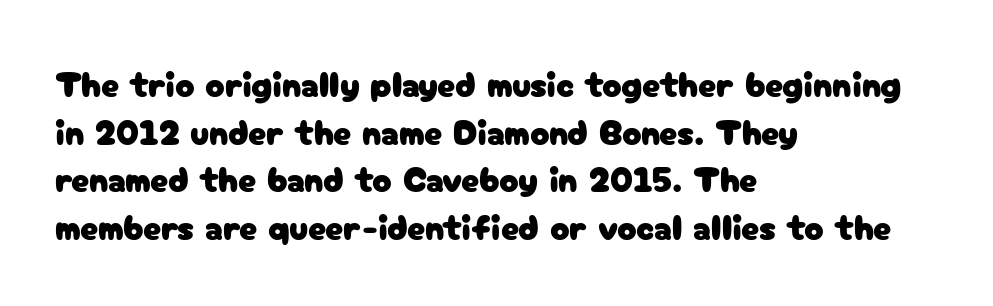
The image shows 36 px sans-serif type, upright; set left-aligned, normal line spacing (1.32x), normal letter spacing, not underlined; low stroke contrast and a medium x-height.
